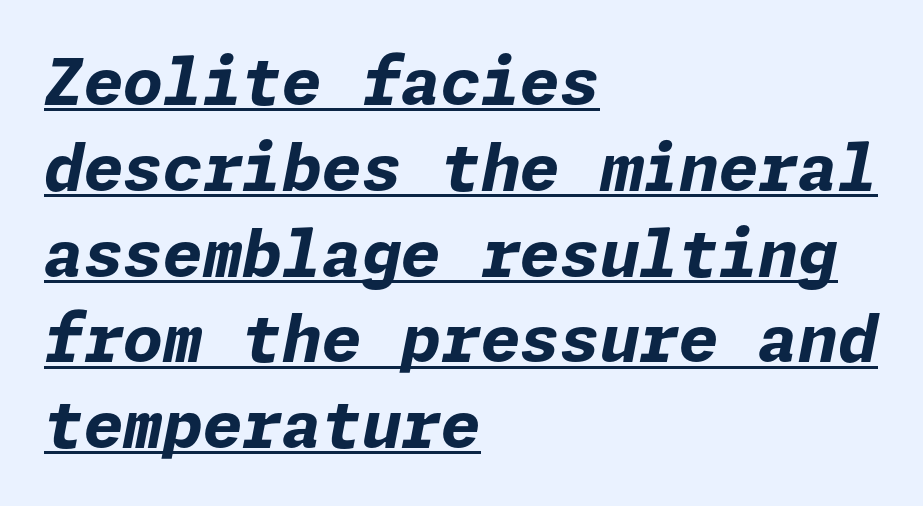
The image shows 64 px bold type, italic (leaning right); set left-aligned, normal line spacing (1.34x), normal letter spacing, underlined; low stroke contrast and a medium x-height.
